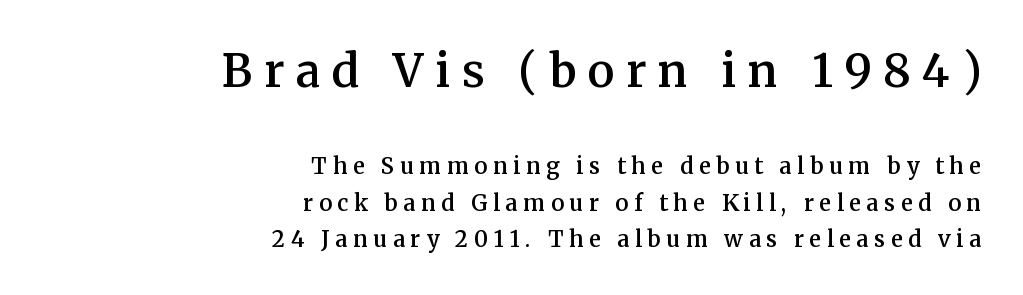
The image shows 45 px semibold serif type, upright; set right-aligned, normal line spacing (1.65x), unusually wide letter spacing (+0.26 em), not underlined; the first (top) block is 2.05x larger; medium stroke contrast and a medium x-height.
